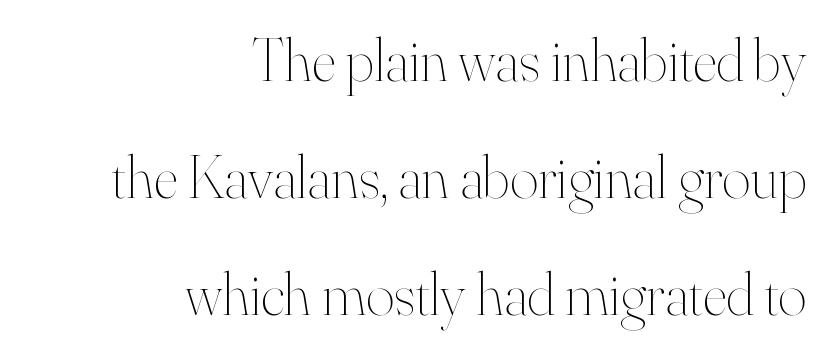
Q: Is the text bold? A: No.
Q: Is the text italic (slanted)? A: No, it is upright.
Q: Is the text underlined? A: No.
Q: How is the paragraph aligned? A: Right-aligned.
Q: Is the spacing between letters normal or unusually wide? A: Normal.
Q: Is the spacing between lines tight, normal or loose? A: Loose.
Q: Width (condensed, normal, or wide)? A: Normal.
Q: Stroke contrast? A: High.
Q: x-height? A: Small.
Q: Monospaced? A: No.
